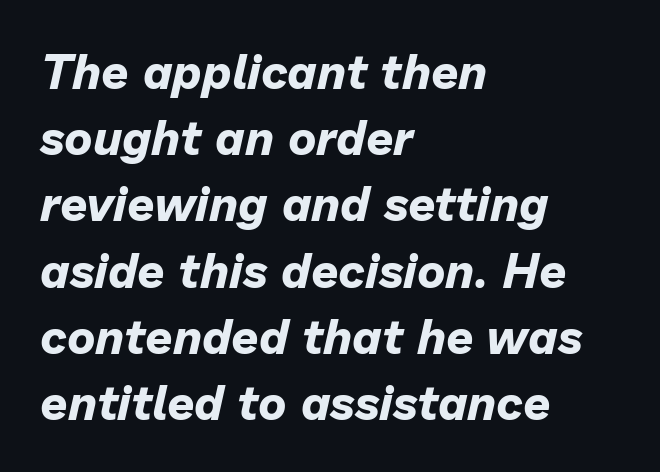
Q: Is the text bold? A: Yes.
Q: Is the text italic (slanted)? A: Yes, it leans right by about 13 degrees.
Q: Is the text underlined? A: No.
Q: How is the paragraph aligned? A: Left-aligned.
Q: Is the spacing between letters normal or unusually wide? A: Normal.
Q: Is the spacing between lines tight, normal or loose? A: Normal.
Q: Width (condensed, normal, or wide)? A: Normal.
Q: Stroke contrast? A: Low.
Q: x-height? A: Medium.
Q: Monospaced? A: No.
